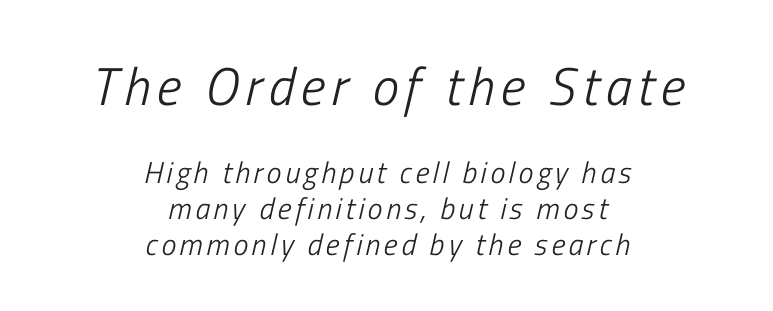
{"italic": "yes", "lean": "right", "slant_degrees": 13, "bold": "no", "weight": "light", "width": "condensed", "stroke_contrast": "low", "x_height": "medium", "monospaced": "no", "underline": "no", "align": "center", "line_spacing_ratio": 1.19, "larger_block": "first", "size_ratio": 1.77, "glyph_px": 53}
